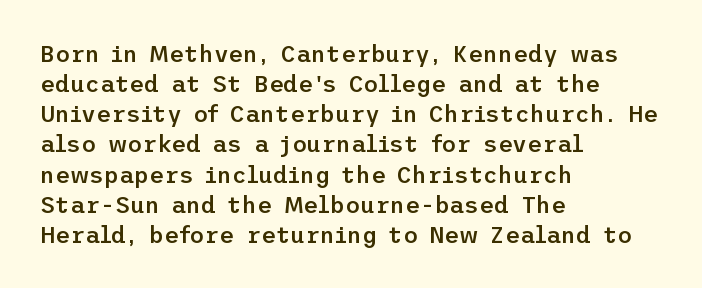
Q: Is the text bold? A: Semi-bold.
Q: Is the text italic (slanted)? A: No, it is upright.
Q: Is the text underlined? A: No.
Q: How is the paragraph aligned? A: Left-aligned.
Q: Is the spacing between letters normal or unusually wide? A: Normal.
Q: Is the spacing between lines tight, normal or loose? A: Normal.
